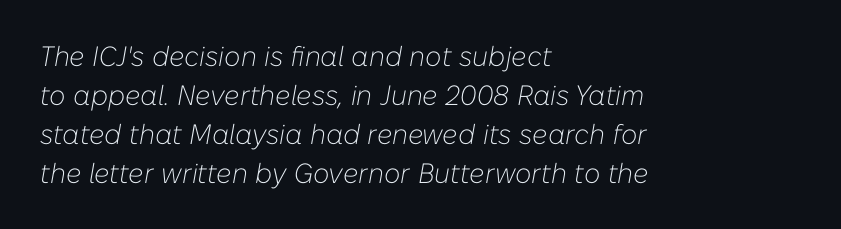
{"italic": "yes", "lean": "right", "slant_degrees": 10, "bold": "no", "weight": "light", "width": "normal", "stroke_contrast": "low", "x_height": "medium", "monospaced": "no", "underline": "no", "align": "left", "line_spacing": "normal", "line_spacing_ratio": 1.39, "letter_spacing": "normal", "letter_spacing_em": 0.0, "glyph_px": 28}
